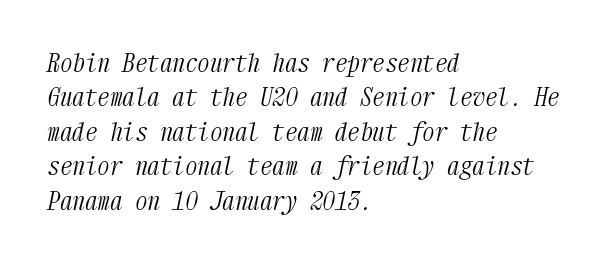
Q: Is the text bold? A: No.
Q: Is the text italic (slanted)? A: Yes, it leans right by about 12 degrees.
Q: Is the text underlined? A: No.
Q: How is the paragraph aligned? A: Left-aligned.
Q: Is the spacing between letters normal or unusually wide? A: Normal.
Q: Is the spacing between lines tight, normal or loose? A: Normal.
